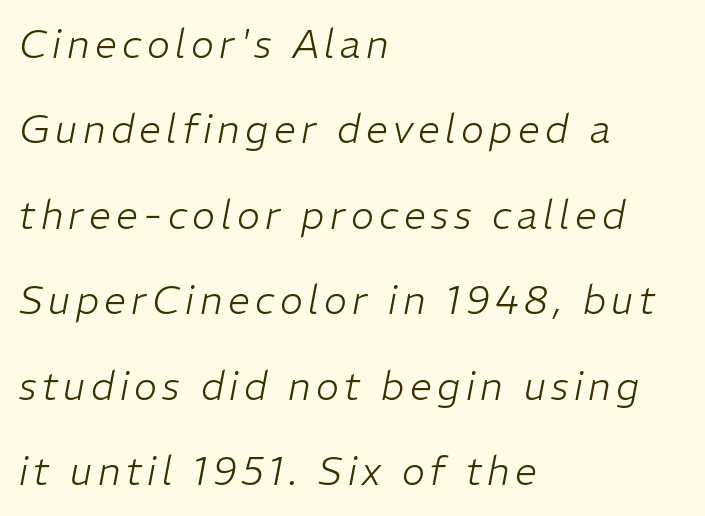
Q: Is the text bold? A: No.
Q: Is the text italic (slanted)? A: Yes, it leans right by about 11 degrees.
Q: Is the text underlined? A: No.
Q: How is the paragraph aligned? A: Left-aligned.
Q: Is the spacing between lines tight, normal or loose? A: Loose.
Q: Width (condensed, normal, or wide)? A: Normal.
Q: Stroke contrast? A: Low.
Q: x-height? A: Medium.
Q: Monospaced? A: No.
